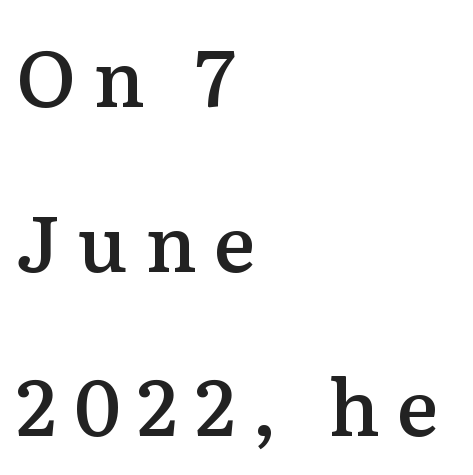
{"serif": "yes", "italic": "no", "bold": "semi", "weight": "semibold", "width": "normal", "stroke_contrast": "medium", "x_height": "medium", "monospaced": "no", "underline": "no", "align": "left", "line_spacing": "loose", "line_spacing_ratio": 2.11, "letter_spacing": "wide", "letter_spacing_em": 0.22, "glyph_px": 78}
